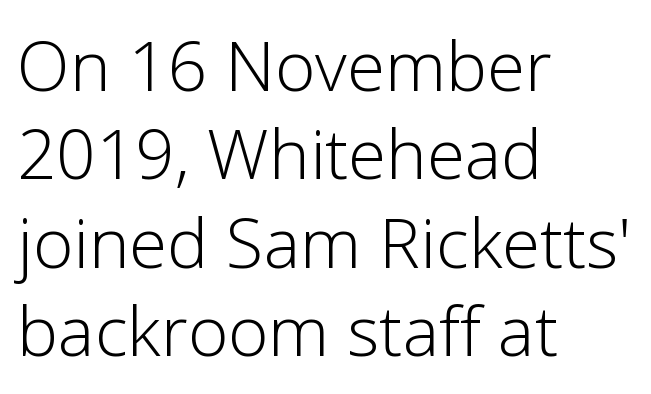
{"serif": "no", "italic": "no", "bold": "no", "weight": "light", "width": "normal", "stroke_contrast": "low", "x_height": "medium", "monospaced": "no", "underline": "no", "align": "left", "line_spacing": "normal", "line_spacing_ratio": 1.28, "letter_spacing": "normal", "letter_spacing_em": 0.0, "glyph_px": 69}
